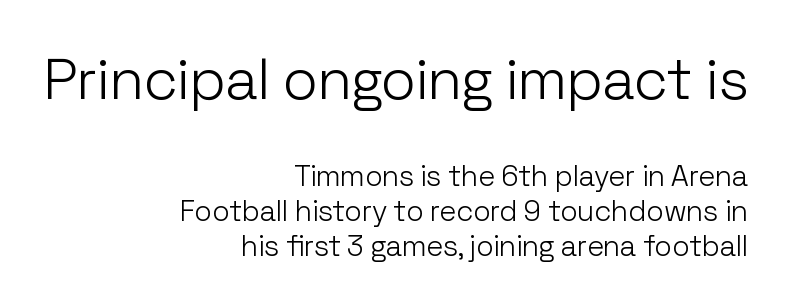
{"serif": "no", "italic": "no", "bold": "no", "weight": "light", "width": "normal", "stroke_contrast": "low", "x_height": "medium", "monospaced": "no", "underline": "no", "align": "right", "line_spacing_ratio": 1.2, "letter_spacing": "normal", "letter_spacing_em": 0.0, "larger_block": "first", "size_ratio": 2.0, "glyph_px": 58}
